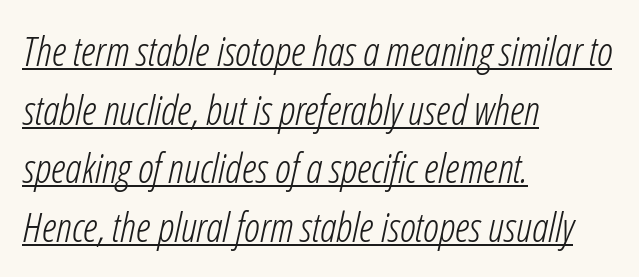
Is this a fixed-width face? No — the glyphs have proportional, varying widths. The strokes carry an ordinary text weight at most. Designer's note — italics engaged. Honestly, the letter spacing is just normal — you wouldn't notice it. Interline gaps are of average width in this sample.
